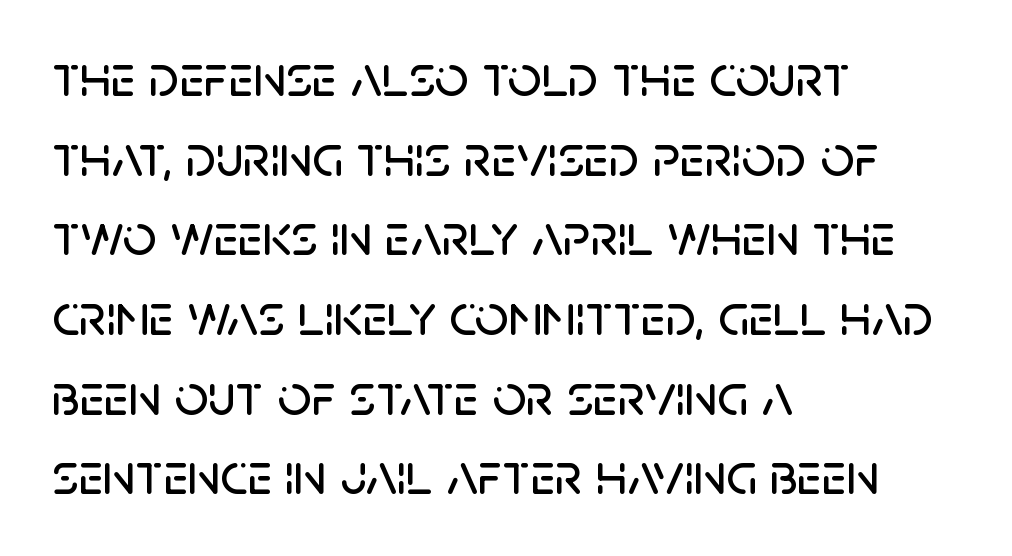
Q: Is the text italic (slanted)? A: No, it is upright.
Q: Is the typeface a serif or a sans-serif typeface? A: Sans-serif.
Q: Is the text underlined? A: No.
Q: How is the paragraph aligned? A: Left-aligned.
Q: Is the spacing between letters normal or unusually wide? A: Normal.
Q: Is the spacing between lines tight, normal or loose? A: Normal.
Q: Width (condensed, normal, or wide)? A: Normal.
Q: Stroke contrast? A: Low.
Q: x-height? A: Large.
Q: Monospaced? A: No.
